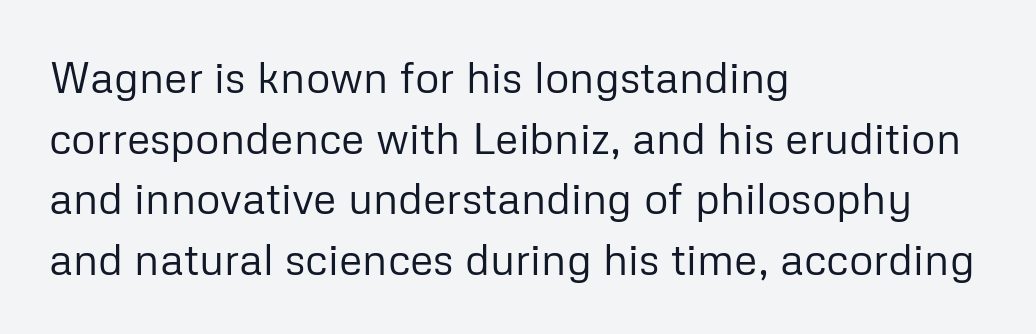
The image shows 43 px regular-weight sans-serif type, upright; set left-aligned, normal line spacing (1.41x), normal letter spacing, not underlined; low stroke contrast and a medium x-height.
